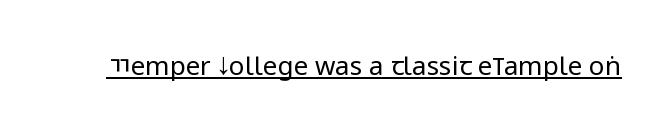
Q: Is the text bold? A: No.
Q: Is the text italic (slanted)? A: No, it is upright.
Q: Is the text underlined? A: Yes.
Q: Is the spacing between letters normal or unusually wide? A: Normal.
